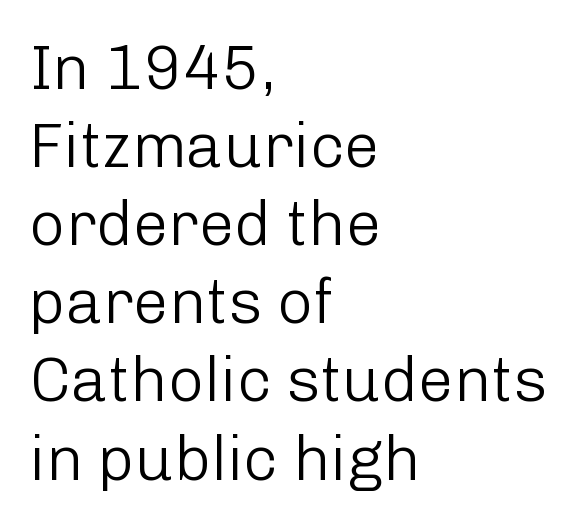
{"serif": "no", "italic": "no", "bold": "no", "weight": "light", "width": "normal", "stroke_contrast": "low", "x_height": "medium", "monospaced": "no", "underline": "no", "align": "left", "line_spacing_ratio": 1.24, "letter_spacing": "normal", "letter_spacing_em": 0.0, "glyph_px": 63}
